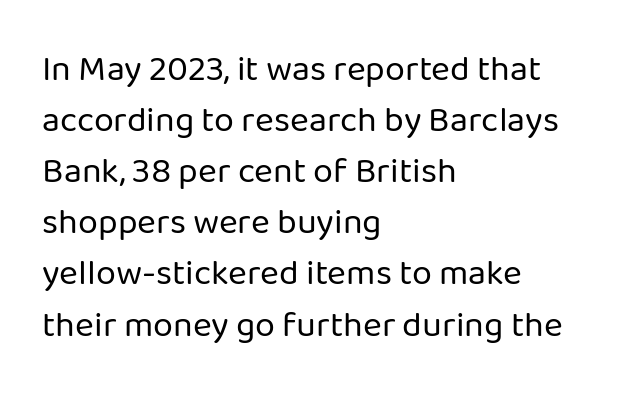
The image shows 36 px regular-weight sans-serif type, upright; set left-aligned, normal line spacing (1.42x), normal letter spacing, not underlined; low stroke contrast and a medium x-height.
